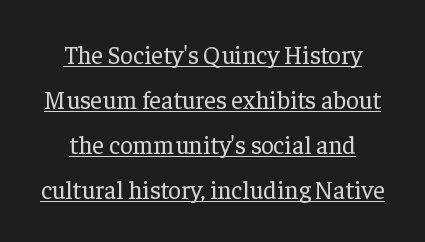
Q: Is the text bold? A: No.
Q: Is the text italic (slanted)? A: No, it is upright.
Q: Is the text underlined? A: Yes.
Q: How is the paragraph aligned? A: Centered.
Q: Is the spacing between letters normal or unusually wide? A: Normal.
